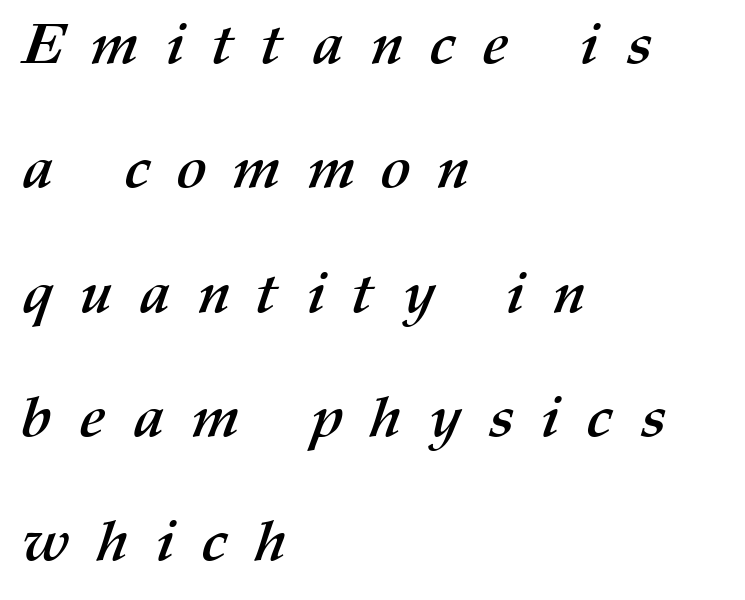
The image shows 57 px semibold type; set left-aligned, loose line spacing (2.18x), unusually wide letter spacing (+0.48 em), not underlined; medium stroke contrast and a medium x-height.
